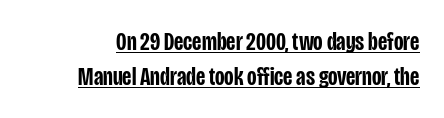
Q: Is the text bold? A: Semi-bold.
Q: Is the text italic (slanted)? A: No, it is upright.
Q: Is the text underlined? A: Yes.
Q: Is the spacing between letters normal or unusually wide? A: Normal.
Q: Is the spacing between lines tight, normal or loose? A: Normal.
